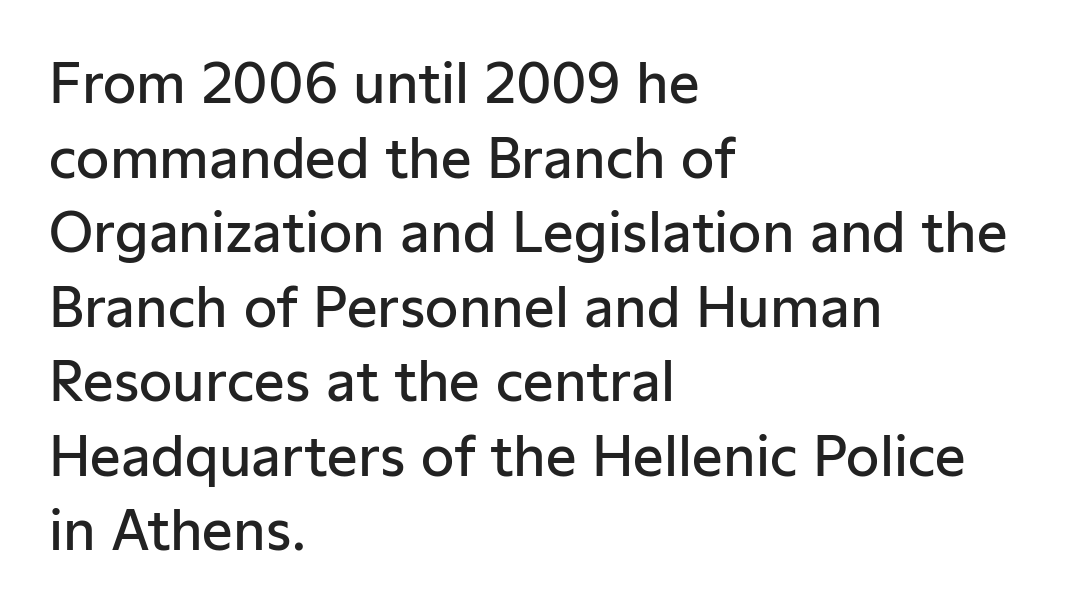
{"serif": "no", "italic": "no", "bold": "semi", "weight": "semibold", "width": "normal", "stroke_contrast": "low", "x_height": "medium", "monospaced": "no", "underline": "no", "align": "left", "line_spacing": "normal", "line_spacing_ratio": 1.38, "letter_spacing": "normal", "letter_spacing_em": 0.0, "glyph_px": 54}
